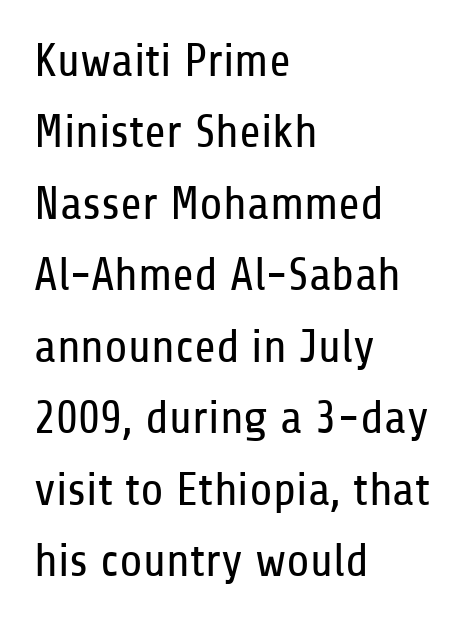
Q: Is the text bold? A: No.
Q: Is the text italic (slanted)? A: No, it is upright.
Q: Is the typeface a serif or a sans-serif typeface? A: Sans-serif.
Q: Is the text underlined? A: No.
Q: How is the paragraph aligned? A: Left-aligned.
Q: Is the spacing between letters normal or unusually wide? A: Normal.
Q: Is the spacing between lines tight, normal or loose? A: Normal.
Q: Width (condensed, normal, or wide)? A: Condensed.
Q: Stroke contrast? A: Low.
Q: x-height? A: Medium.
Q: Monospaced? A: No.
